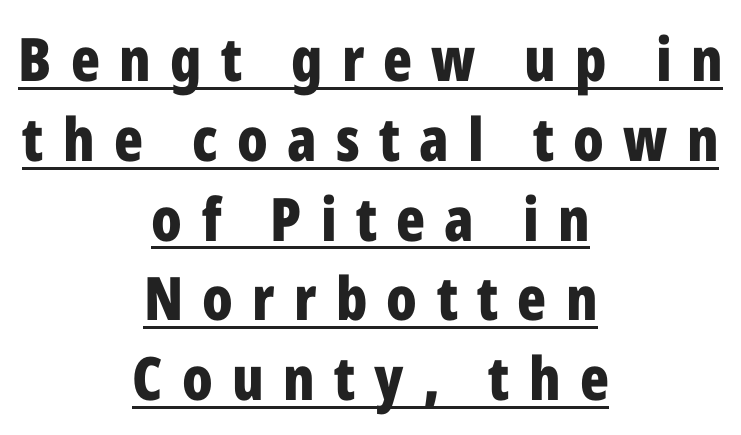
The image shows 60 px bold, condensed sans-serif type, upright; set centered, normal line spacing (1.33x), unusually wide letter spacing (+0.32 em), underlined; low stroke contrast and a medium x-height.
